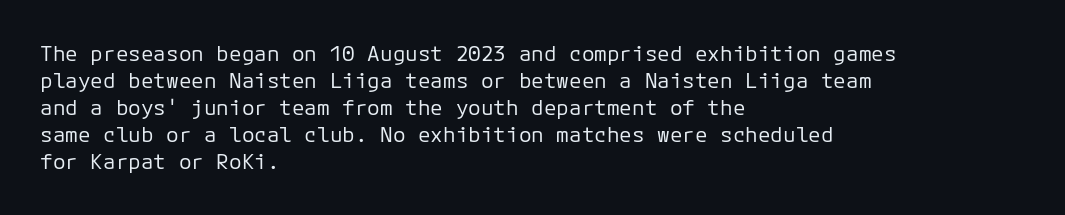
Q: Is the text bold? A: No.
Q: Is the text italic (slanted)? A: No, it is upright.
Q: Is the text underlined? A: No.
Q: How is the paragraph aligned? A: Left-aligned.
Q: Is the spacing between letters normal or unusually wide? A: Normal.
Q: Is the spacing between lines tight, normal or loose? A: Normal.
